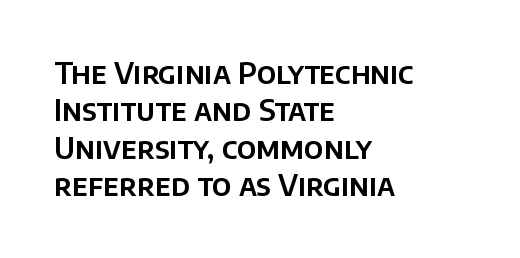
The image shows 29 px sans-serif type, upright; set left-aligned, normal line spacing (1.29x), normal letter spacing, not underlined; low stroke contrast and a large x-height.
